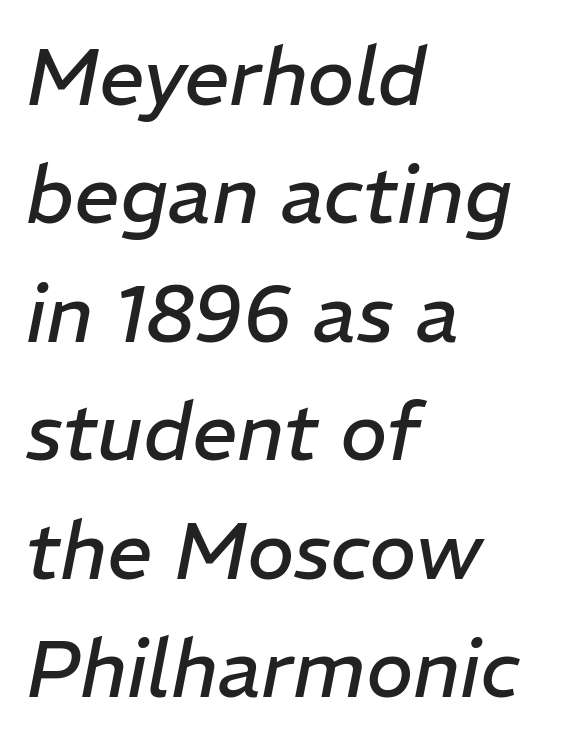
The image shows 80 px regular-weight type, italic (leaning right); set left-aligned, normal line spacing (1.48x), normal letter spacing, not underlined; low stroke contrast and a medium x-height.
